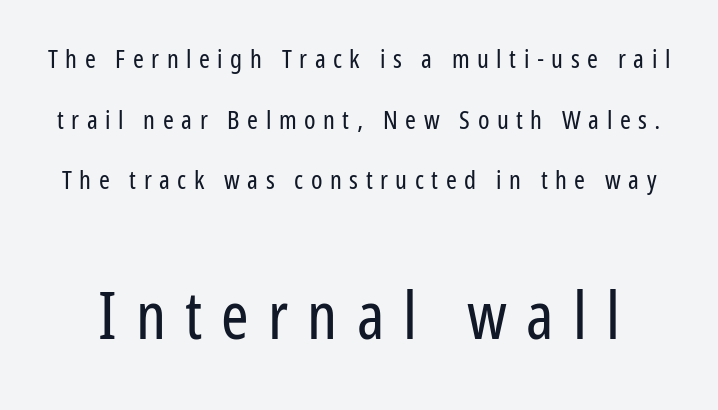
Q: Is the text bold? A: No.
Q: Is the text italic (slanted)? A: No, it is upright.
Q: Is the typeface a serif or a sans-serif typeface? A: Sans-serif.
Q: Is the text underlined? A: No.
Q: Is the spacing between letters normal or unusually wide? A: Unusually wide.
Q: Is the spacing between lines tight, normal or loose? A: Loose.
Q: Which block of text is set in a larger size, the first (top) or the second (bottom)? A: The second (bottom) one.
Q: Width (condensed, normal, or wide)? A: Condensed.
Q: Stroke contrast? A: Low.
Q: x-height? A: Medium.
Q: Monospaced? A: No.
